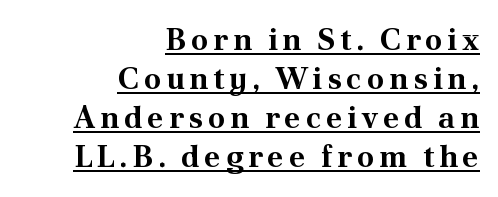
{"serif": "yes", "italic": "no", "bold": "yes", "weight": "bold", "width": "normal", "stroke_contrast": "medium", "x_height": "small", "monospaced": "no", "underline": "yes", "align": "right", "line_spacing": "normal", "line_spacing_ratio": 1.26, "glyph_px": 31}
